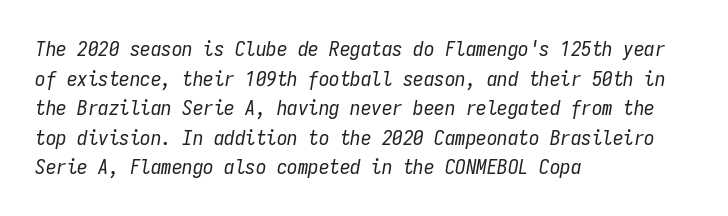
This rendering leaves character spacing at its baseline value. The rows are spaced the way most documents space them. Is the type heavy? It reads as light-to-regular instead. The passage is arranged the way most books set body copy — flush left. The axis of the letterforms is tilted away from vertical.
